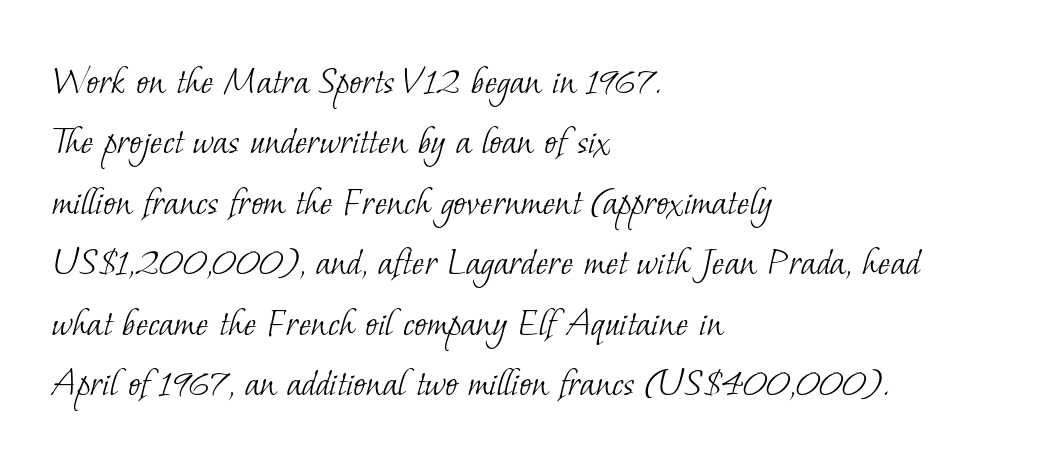
Q: Is the text bold? A: No.
Q: Is the typeface a serif or a sans-serif typeface? A: Serif.
Q: Is the text underlined? A: No.
Q: How is the paragraph aligned? A: Left-aligned.
Q: Is the spacing between letters normal or unusually wide? A: Normal.
Q: Is the spacing between lines tight, normal or loose? A: Normal.
Q: Width (condensed, normal, or wide)? A: Normal.
Q: Stroke contrast? A: Low.
Q: x-height? A: Small.
Q: Monospaced? A: No.
